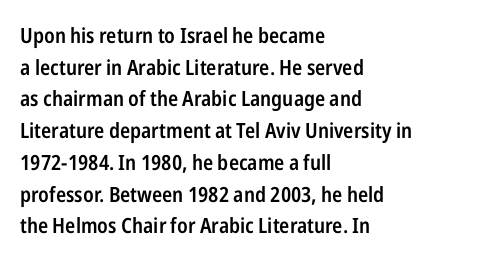
Italic? Not at all — the glyphs are vertical. A typesetter would call this zero additional tracking. The typesetting leans somewhat heavy: a semibold. The string is rendered with underlining switched off. The setting favours the left margin, as ordinary paragraphs usually do.
